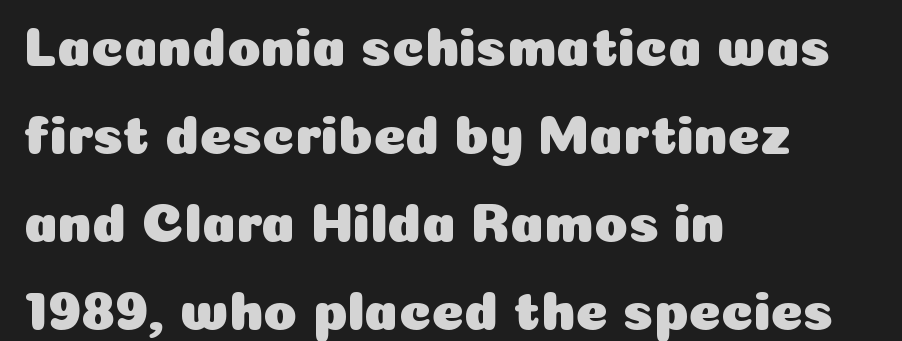
{"serif": "no", "italic": "no", "width": "normal", "stroke_contrast": "low", "x_height": "medium", "monospaced": "no", "underline": "no", "align": "left", "line_spacing": "normal", "line_spacing_ratio": 1.6, "letter_spacing": "normal", "letter_spacing_em": 0.0, "glyph_px": 55}
